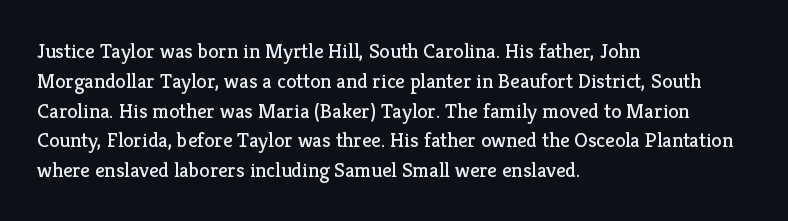
Q: Is the text bold? A: No.
Q: Is the text italic (slanted)? A: No, it is upright.
Q: Is the text underlined? A: No.
Q: How is the paragraph aligned? A: Left-aligned.
Q: Is the spacing between letters normal or unusually wide? A: Normal.
Q: Is the spacing between lines tight, normal or loose? A: Normal.
